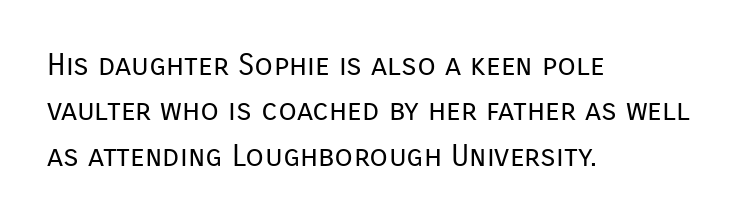
The image shows 30 px regular-weight sans-serif type, upright; set left-aligned, normal line spacing (1.51x), normal letter spacing, not underlined; low stroke contrast and a medium x-height.
